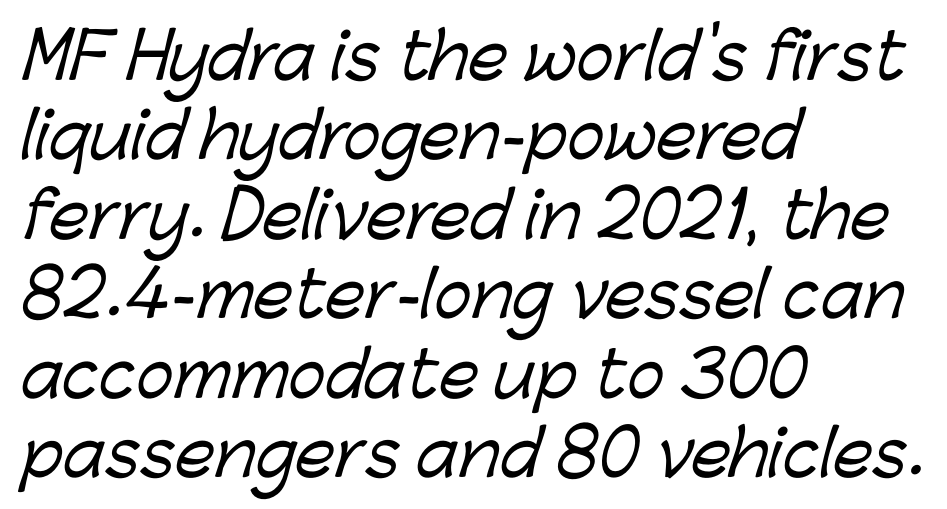
{"serif": "no", "width": "normal", "stroke_contrast": "low", "x_height": "medium", "monospaced": "no", "underline": "no", "align": "left", "line_spacing": "normal", "line_spacing_ratio": 1.26, "letter_spacing": "normal", "letter_spacing_em": 0.0, "glyph_px": 63}
